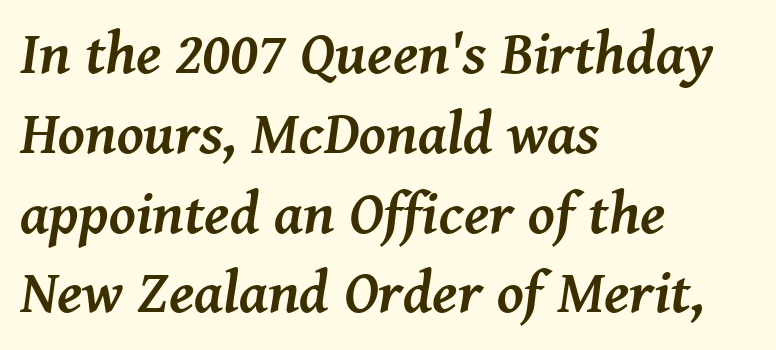
The image shows 60 px semibold serif type, italic (leaning right); set left-aligned, normal line spacing (1.33x), normal letter spacing, not underlined; medium stroke contrast and a medium x-height.
